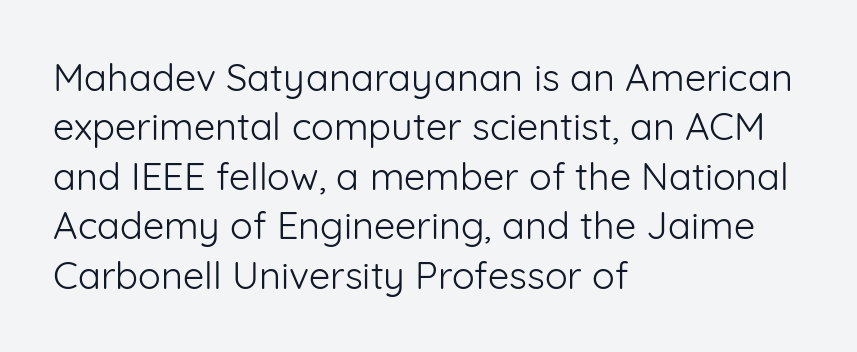
The image shows 38 px light sans-serif type, upright; set left-aligned, normal line spacing (1.3x), normal letter spacing, not underlined; low stroke contrast and a medium x-height.
